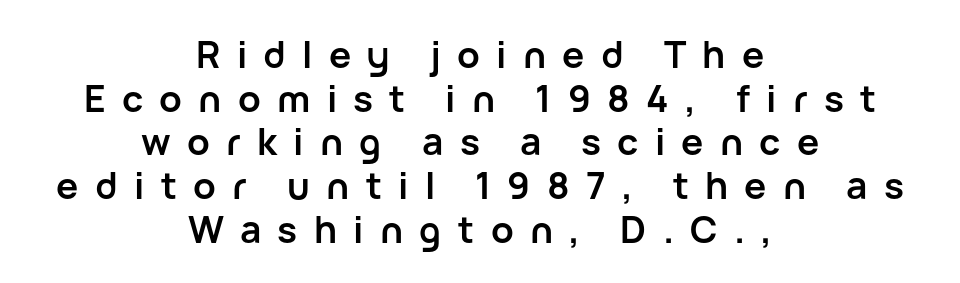
The image shows 37 px semibold sans-serif type, upright; set centered, line spacing 1.18x, unusually wide letter spacing (+0.44 em), not underlined; low stroke contrast and a medium x-height.
